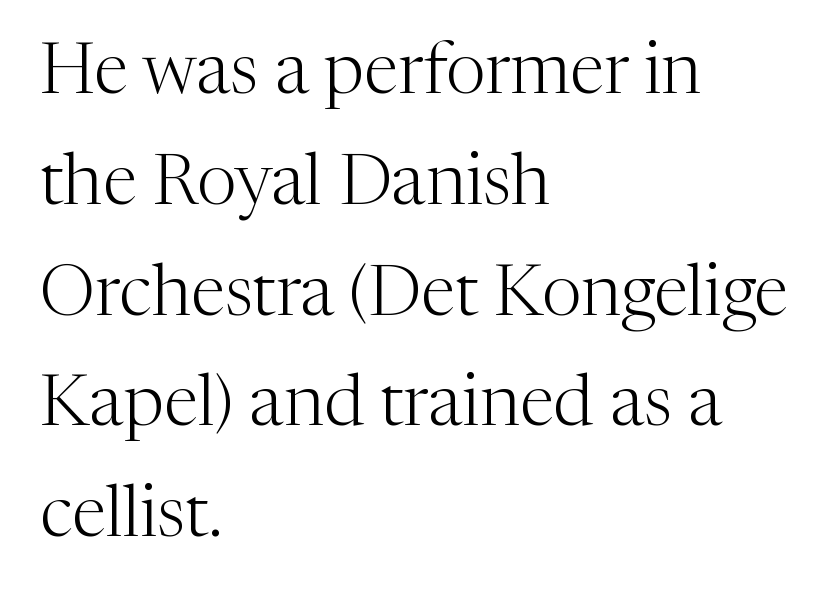
{"serif": "yes", "italic": "no", "bold": "no", "weight": "light", "width": "normal", "stroke_contrast": "medium", "x_height": "medium", "monospaced": "no", "underline": "no", "align": "left", "line_spacing": "normal", "line_spacing_ratio": 1.56, "letter_spacing": "normal", "letter_spacing_em": 0.0, "glyph_px": 71}
